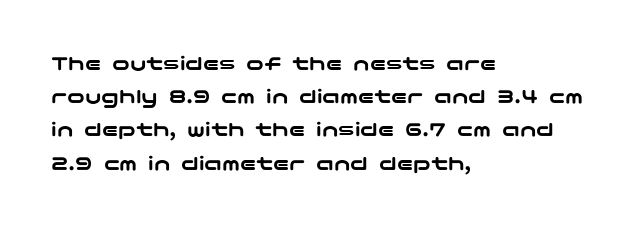
{"italic": "no", "underline": "no", "align": "left", "line_spacing": "normal", "line_spacing_ratio": 1.51, "letter_spacing": "normal", "letter_spacing_em": 0.0, "glyph_px": 22}
